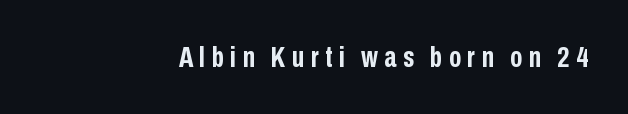
The image shows 30 px semibold, condensed sans-serif type, upright; set right-aligned, unusually wide letter spacing (+0.21 em), not underlined; low stroke contrast and a medium x-height.
